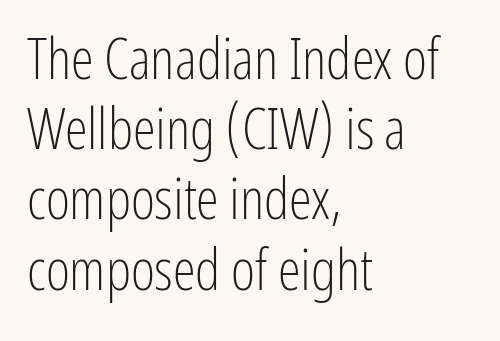
{"serif": "no", "italic": "no", "bold": "no", "weight": "light", "width": "condensed", "stroke_contrast": "low", "x_height": "medium", "monospaced": "no", "underline": "no", "align": "left", "line_spacing_ratio": 1.21, "letter_spacing": "normal", "letter_spacing_em": 0.0, "glyph_px": 58}
